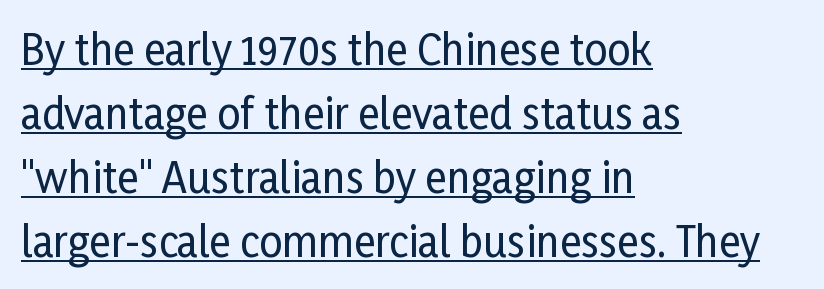
The image shows 41 px condensed sans-serif type, upright; set left-aligned, normal line spacing (1.56x), normal letter spacing, underlined; low stroke contrast and a medium x-height.
